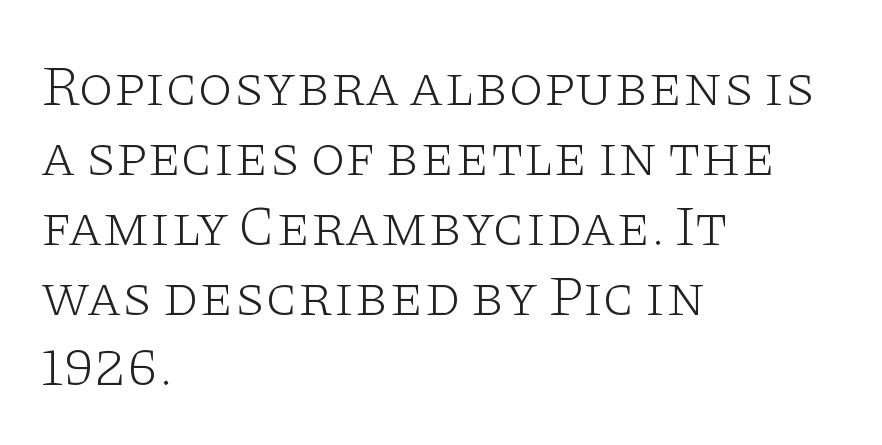
{"serif": "yes", "italic": "no", "bold": "no", "weight": "light", "width": "wide", "stroke_contrast": "low", "x_height": "large", "monospaced": "no", "underline": "no", "align": "left", "line_spacing_ratio": 1.23, "letter_spacing": "normal", "letter_spacing_em": 0.0, "glyph_px": 57}
